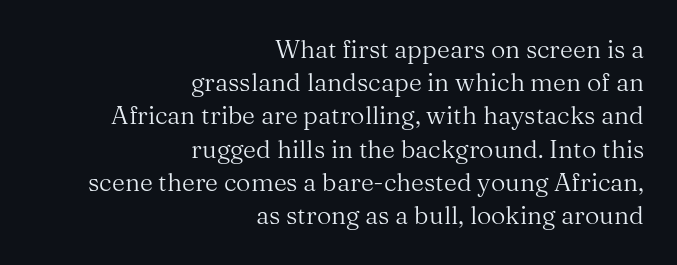
The image shows 25 px text type, upright; set right-aligned, normal line spacing (1.33x), normal letter spacing, not underlined.
